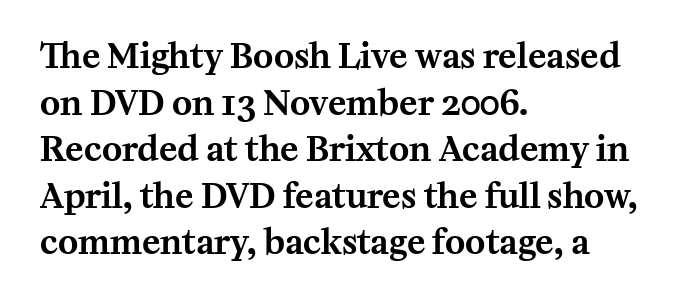
The image shows 34 px serif type, upright; set left-aligned, normal line spacing (1.37x), normal letter spacing, not underlined; medium stroke contrast and a medium x-height.
